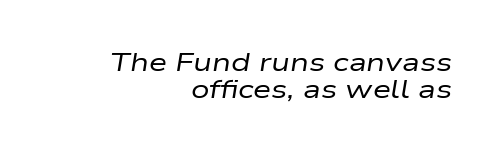
Q: Is the text bold? A: No.
Q: Is the text italic (slanted)? A: Yes, it leans right by about 9 degrees.
Q: Is the text underlined? A: No.
Q: How is the paragraph aligned? A: Right-aligned.
Q: Is the spacing between letters normal or unusually wide? A: Normal.
Q: Is the spacing between lines tight, normal or loose? A: Tight.
